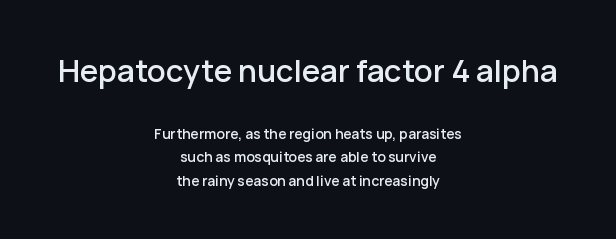
{"serif": "no", "italic": "no", "width": "normal", "stroke_contrast": "low", "x_height": "medium", "monospaced": "no", "underline": "no", "align": "center", "line_spacing": "normal", "line_spacing_ratio": 1.66, "letter_spacing": "normal", "letter_spacing_em": 0.0, "larger_block": "first", "size_ratio": 2.21, "glyph_px": 31}
